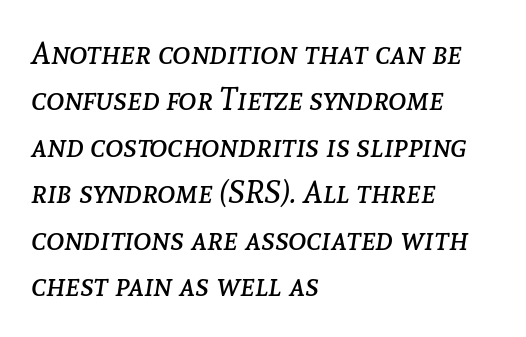
The image shows 31 px regular-weight type, italic (leaning right); set left-aligned, normal line spacing (1.5x), normal letter spacing, not underlined; low stroke contrast and a medium x-height.
